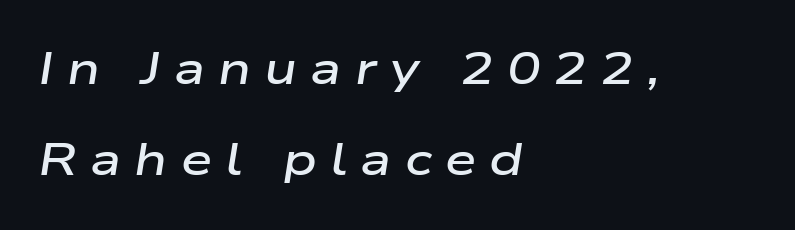
{"italic": "yes", "lean": "right", "slant_degrees": 9, "bold": "semi", "weight": "semibold", "width": "wide", "stroke_contrast": "low", "x_height": "medium", "monospaced": "no", "underline": "no", "align": "left", "line_spacing": "loose", "line_spacing_ratio": 2.03, "letter_spacing": "wide", "letter_spacing_em": 0.29, "glyph_px": 45}
